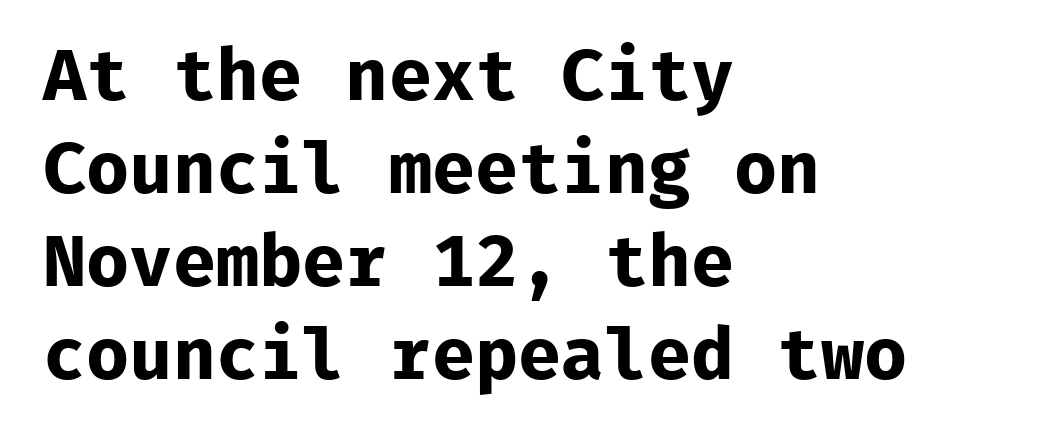
Q: Is the text bold? A: Yes.
Q: Is the text italic (slanted)? A: No, it is upright.
Q: Is the typeface a serif or a sans-serif typeface? A: Sans-serif.
Q: Is the text underlined? A: No.
Q: How is the paragraph aligned? A: Left-aligned.
Q: Is the spacing between letters normal or unusually wide? A: Normal.
Q: Is the spacing between lines tight, normal or loose? A: Normal.
Q: Width (condensed, normal, or wide)? A: Normal.
Q: Stroke contrast? A: Low.
Q: x-height? A: Medium.
Q: Monospaced? A: Yes.
